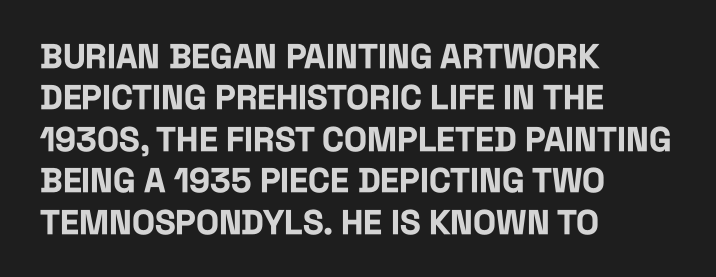
A typesetter would call this zero additional tracking. Posture: vertical. Here the designer chose a conventional face with non-uniform glyph widths. Typographically, this falls in the sans-serif category.
